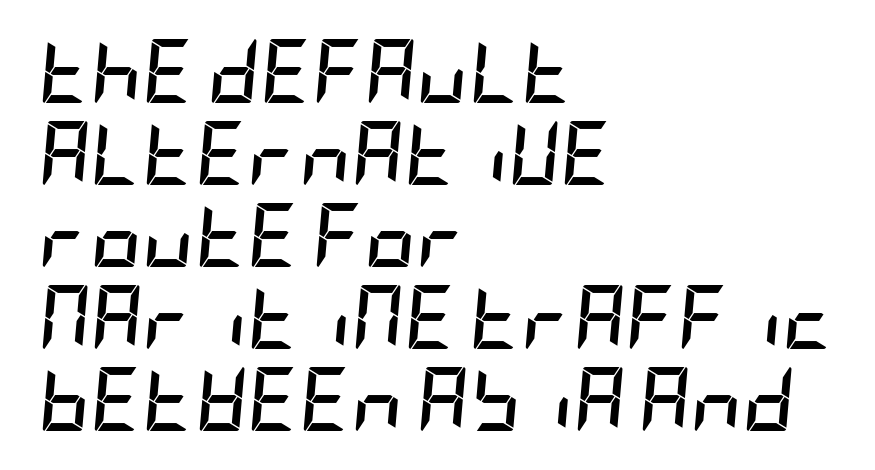
The image shows 64 px semibold, condensed type, italic (leaning right); set left-aligned, normal line spacing (1.28x), normal letter spacing, not underlined; low stroke contrast and a large x-height.
